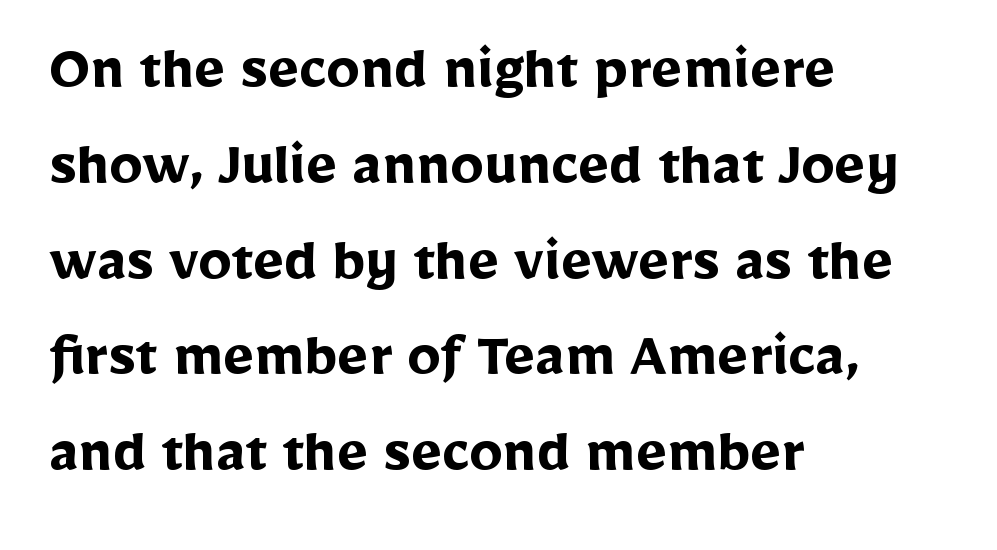
Q: Is the text bold? A: Yes.
Q: Is the text italic (slanted)? A: No, it is upright.
Q: Is the typeface a serif or a sans-serif typeface? A: Sans-serif.
Q: Is the text underlined? A: No.
Q: How is the paragraph aligned? A: Left-aligned.
Q: Is the spacing between letters normal or unusually wide? A: Normal.
Q: Is the spacing between lines tight, normal or loose? A: Normal.
Q: Width (condensed, normal, or wide)? A: Normal.
Q: Stroke contrast? A: Low.
Q: x-height? A: Medium.
Q: Monospaced? A: No.
